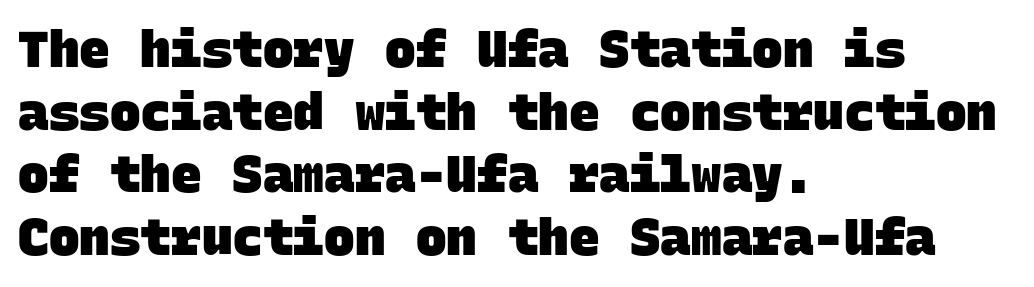
Heavy, bold letterforms. Words float on clear page, feet unadorned. Each letter, wide or thin by design, is forced into the same width here. The text was rendered using a sans face with plain stroke endings. This sample is left-justified, so line endings fall wherever the words run out. You could call the tracking neutral — neither tight nor loose.
